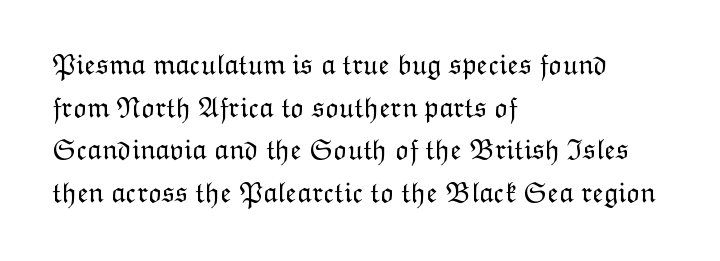
The image shows 29 px light type, upright; set left-aligned, normal line spacing (1.47x), normal letter spacing, not underlined; low stroke contrast and a medium x-height.
